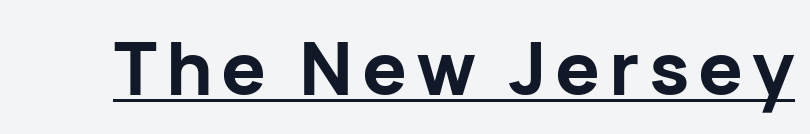
{"serif": "no", "italic": "no", "bold": "yes", "weight": "bold", "width": "normal", "stroke_contrast": "low", "x_height": "medium", "monospaced": "no", "underline": "yes", "glyph_px": 74}
